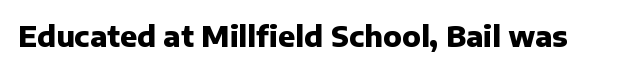
Is the type bold? Yes — the strokes are clearly thick and heavy. In terms of letterspacing, this is plain default setting. The space directly below the letters is spotless. Check where the strokes stop: nothing finishes them off — pure sans. Each letter keeps its own natural width here, so spacing adapts to shape.
